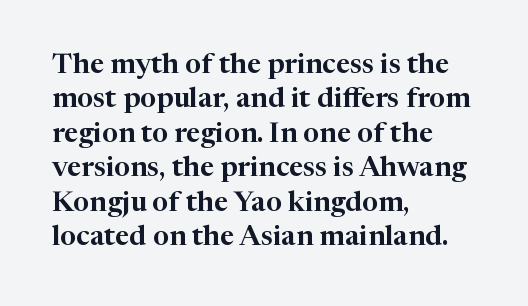
{"serif": "yes", "italic": "no", "width": "normal", "stroke_contrast": "high", "x_height": "medium", "monospaced": "no", "underline": "no", "align": "left", "line_spacing_ratio": 1.23, "letter_spacing": "normal", "letter_spacing_em": 0.0, "glyph_px": 28}
